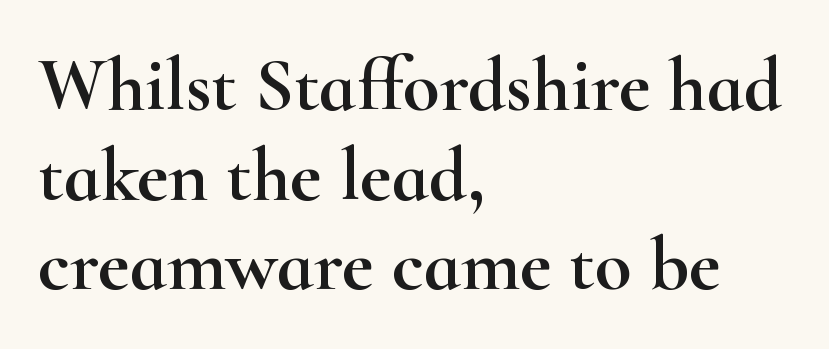
{"serif": "yes", "italic": "no", "width": "wide", "stroke_contrast": "high", "x_height": "small", "monospaced": "no", "underline": "no", "align": "left", "line_spacing_ratio": 1.18, "letter_spacing": "normal", "letter_spacing_em": 0.0, "glyph_px": 76}
